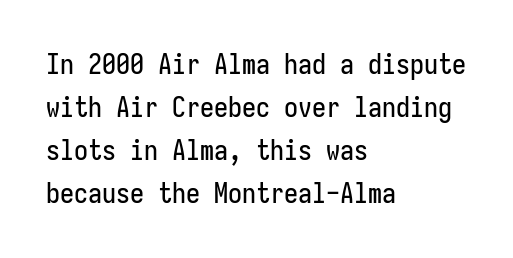
{"serif": "no", "italic": "no", "width": "condensed", "stroke_contrast": "low", "x_height": "medium", "monospaced": "yes", "underline": "no", "align": "left", "line_spacing": "normal", "line_spacing_ratio": 1.54, "letter_spacing": "normal", "letter_spacing_em": 0.0, "glyph_px": 28}
